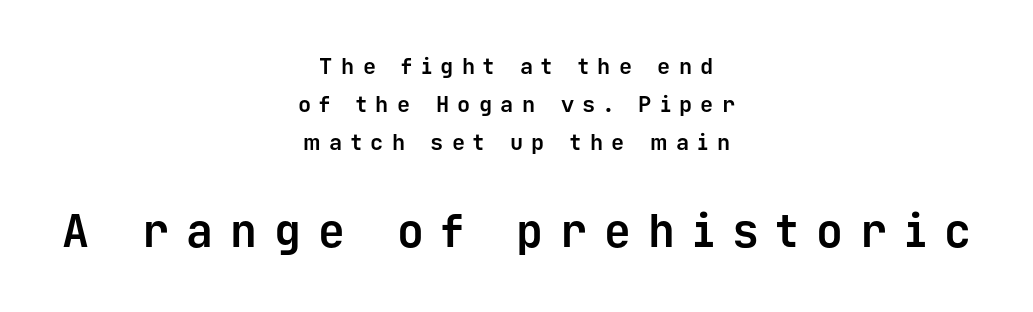
The image shows 45 px bold sans-serif type, upright, monospaced; set centered, line spacing 1.72x, unusually wide letter spacing (+0.38 em), not underlined; the second (bottom) block is 2.05x larger; low stroke contrast and a medium x-height.
